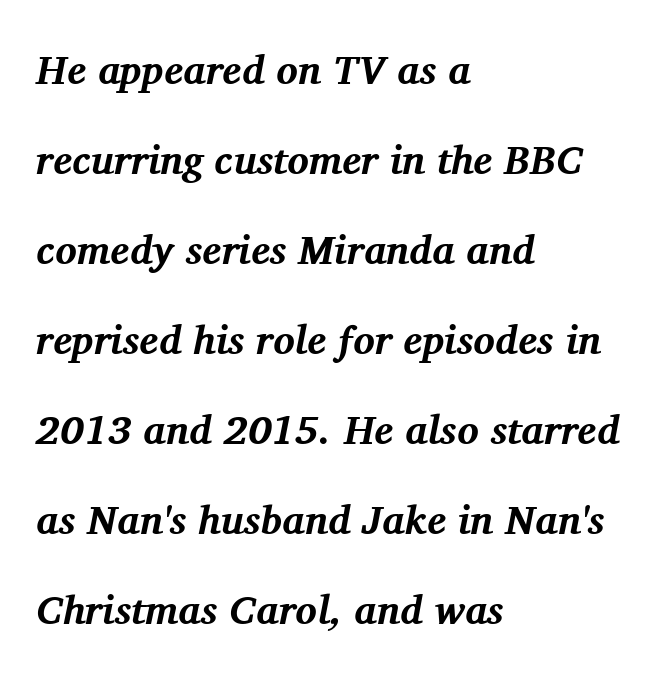
Does the lettering tilt? It does — this is italic. Each word holds together tightly as a unit, with standard inter-letter gaps. The area under the type is left untouched. Examine the stroke ends and you'll spot serifs.
